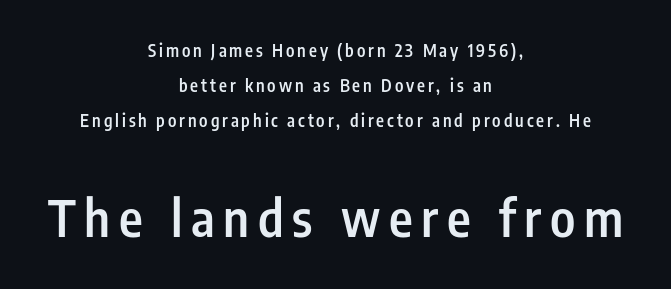
The image shows 51 px semibold, condensed sans-serif type, upright; set centered, loose line spacing (2.05x), not underlined; the second (bottom) block is 3.0x larger; low stroke contrast and a medium x-height.
